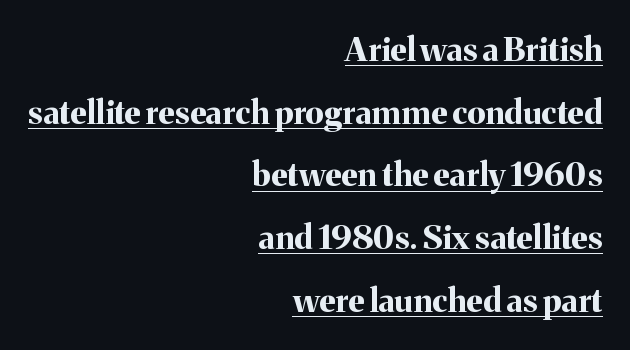
The image shows 33 px bold serif type, upright; set right-aligned, loose line spacing (1.9x), normal letter spacing, underlined; medium stroke contrast and a medium x-height.
